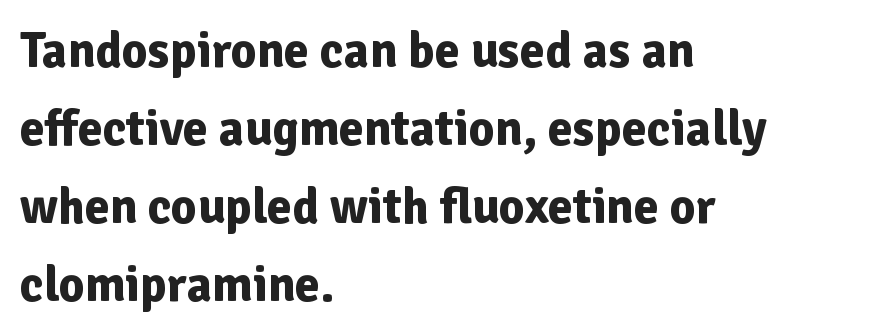
Beneath every word, the page is bare. Typographic density is high because the face is bold. The letters sit at their default tracking, neither squeezed nor spread. Regarding serifs, this sample does without them. This is the regular roman posture of the typeface.
